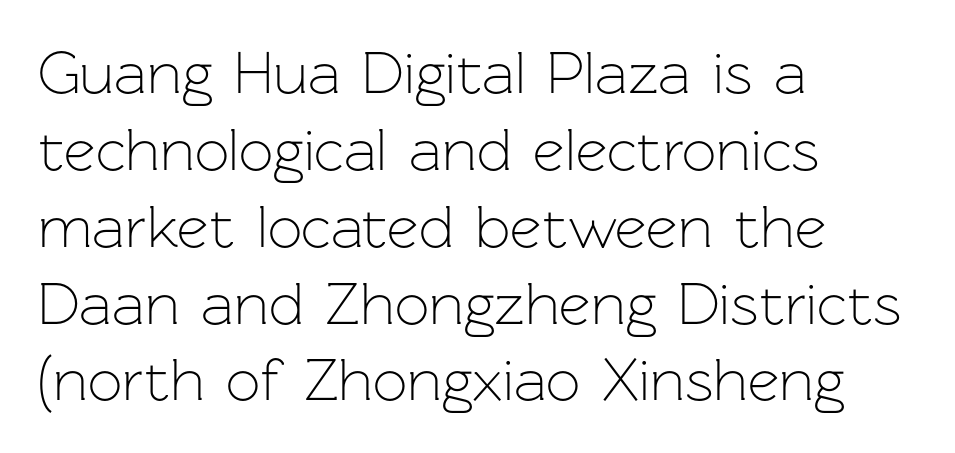
Observe the absence of serifs on each vertical stroke in this sample. This sample has the flowing, uneven cadence of proportional lettering. In terms of leading, this rendering sits right in the middle. Between one letter and the next there's only the usual sliver of space. The weight would be labelled regular, book, light, or lighter still. The baseline area is clear.
